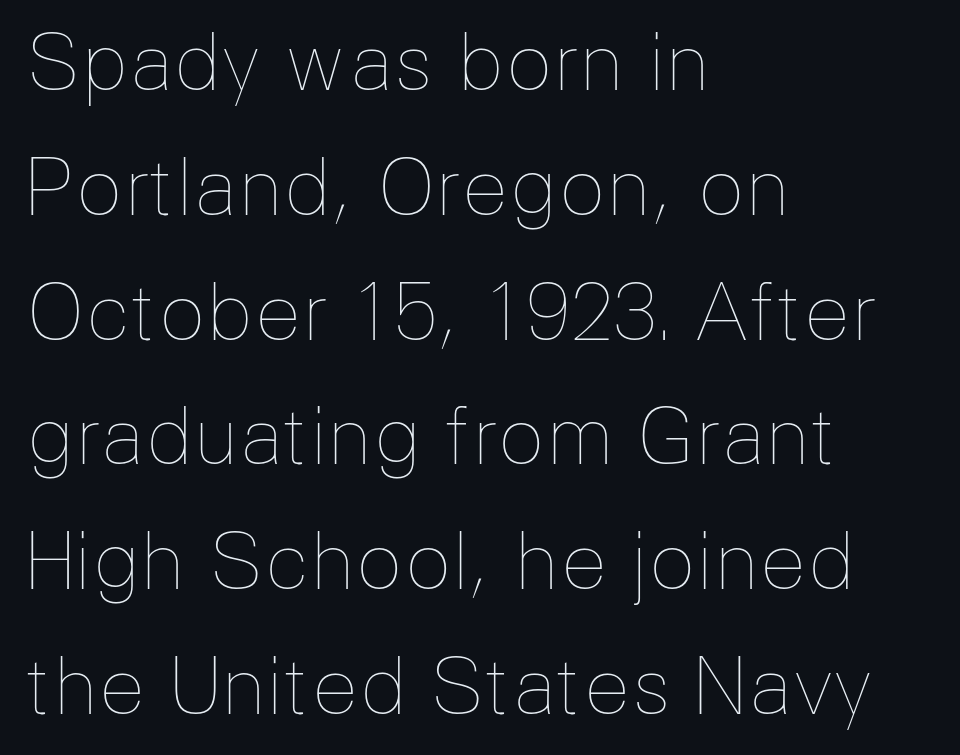
The image shows 78 px thin type, upright; set left-aligned, normal line spacing (1.6x), normal letter spacing, not underlined; low stroke contrast and a medium x-height.
